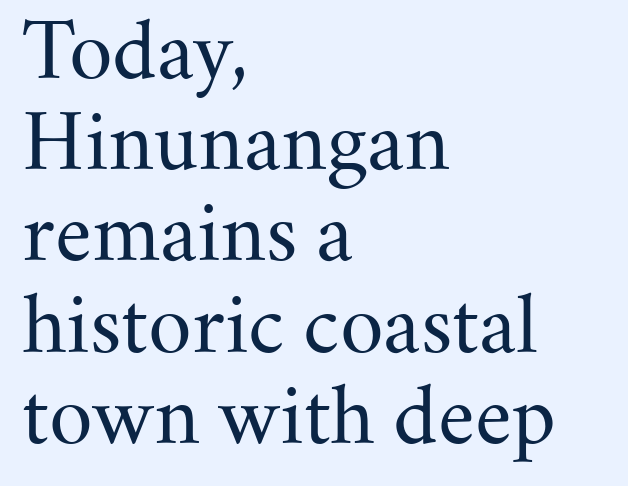
Proportional: the letters do not fall into vertical columns. The baseline area is clear. No heavy texture on the line: the type isn't bold. A serif font was chosen for this passage.
